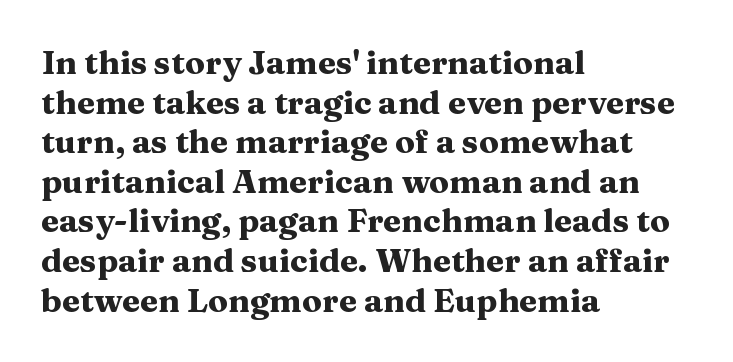
Q: Is the text bold? A: Yes.
Q: Is the text italic (slanted)? A: No, it is upright.
Q: Is the typeface a serif or a sans-serif typeface? A: Serif.
Q: Is the text underlined? A: No.
Q: How is the paragraph aligned? A: Left-aligned.
Q: Is the spacing between letters normal or unusually wide? A: Normal.
Q: Width (condensed, normal, or wide)? A: Wide.
Q: Stroke contrast? A: Medium.
Q: x-height? A: Medium.
Q: Monospaced? A: No.
